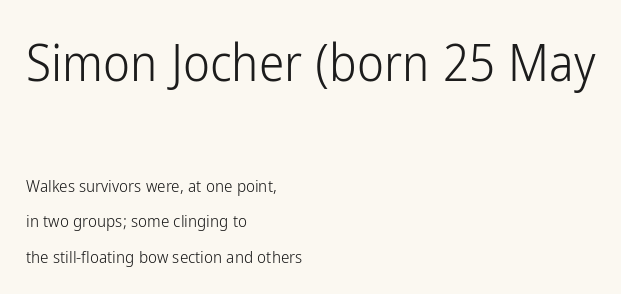
{"serif": "no", "italic": "no", "bold": "no", "weight": "light", "width": "condensed", "stroke_contrast": "low", "x_height": "medium", "monospaced": "no", "underline": "no", "align": "left", "line_spacing": "loose", "line_spacing_ratio": 2.08, "letter_spacing": "normal", "letter_spacing_em": 0.0, "larger_block": "first", "size_ratio": 3.0, "glyph_px": 51}
